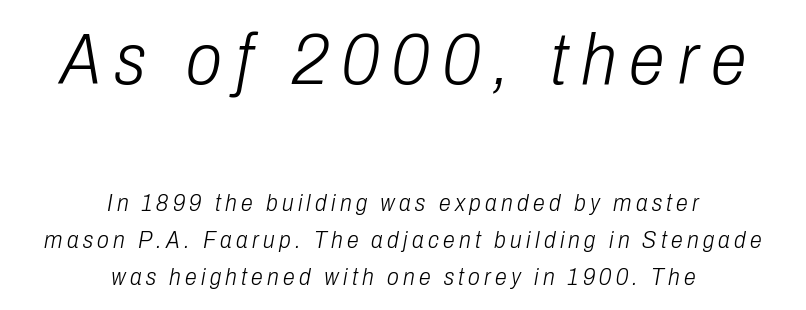
The image shows 73 px light, condensed type, italic (leaning right); set centered, normal line spacing (1.53x), not underlined; the first (top) block is 3.04x larger; low stroke contrast and a medium x-height.
